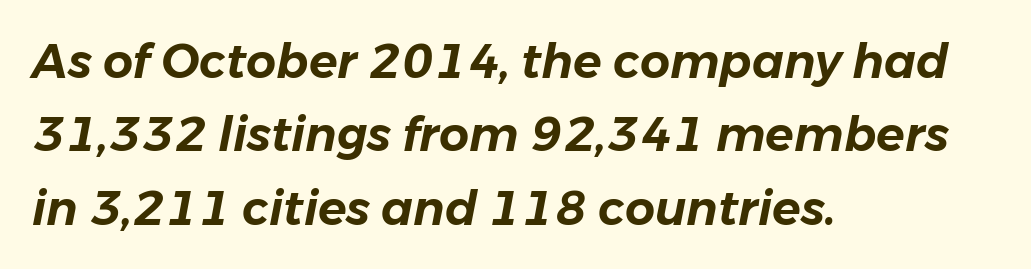
{"italic": "yes", "lean": "right", "slant_degrees": 11, "width": "normal", "stroke_contrast": "low", "x_height": "medium", "monospaced": "no", "underline": "no", "align": "left", "line_spacing": "normal", "line_spacing_ratio": 1.56, "letter_spacing": "normal", "letter_spacing_em": 0.0, "glyph_px": 47}
